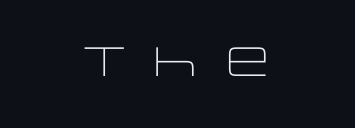
{"serif": "no", "italic": "no", "bold": "no", "weight": "light", "width": "wide", "stroke_contrast": "low", "x_height": "large", "monospaced": "no", "underline": "no", "letter_spacing": "wide", "letter_spacing_em": 0.25, "glyph_px": 41}
